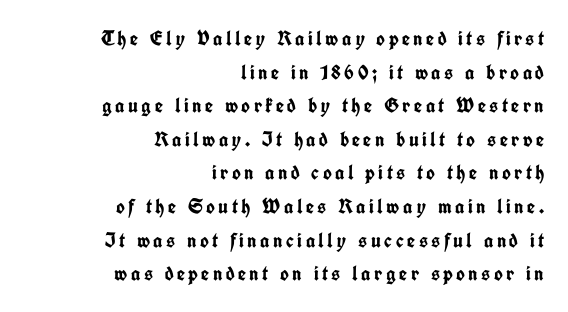
{"italic": "no", "bold": "yes", "underline": "no", "align": "right", "line_spacing": "normal", "line_spacing_ratio": 1.6, "glyph_px": 21}
